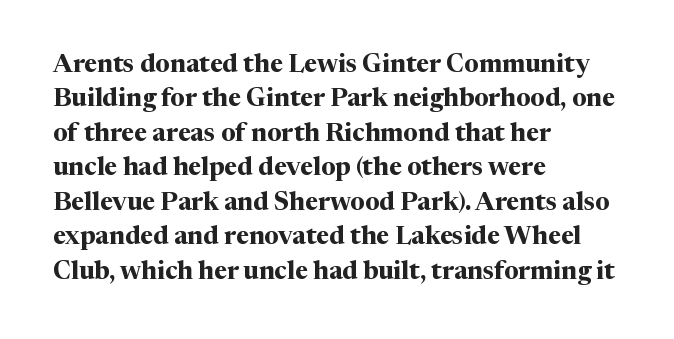
Plain, unruled lines of type. Italic: no, the glyphs are upright roman. The face used here has the dense, thick strokes of a bold. Compared with typical paragraphs, the rows here are spaced about the same. The paragraph has a hard left edge and a soft right edge. Here the glyphs are tracked normally, forming tight word shapes.
